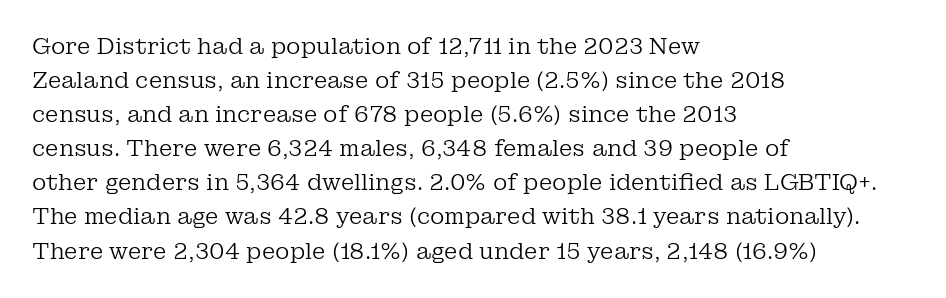
Q: Is the text bold? A: No.
Q: Is the text italic (slanted)? A: No, it is upright.
Q: Is the text underlined? A: No.
Q: How is the paragraph aligned? A: Left-aligned.
Q: Is the spacing between letters normal or unusually wide? A: Normal.
Q: Is the spacing between lines tight, normal or loose? A: Normal.
